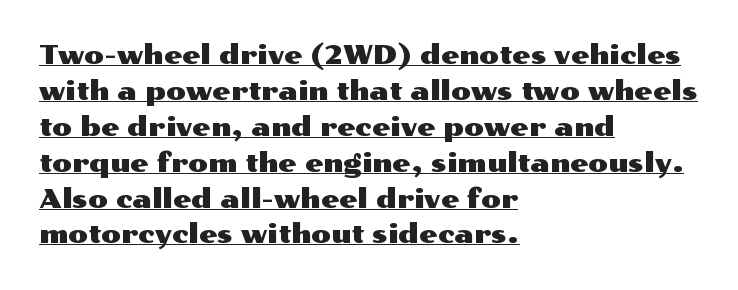
The image shows 26 px text type, upright; set left-aligned, normal line spacing (1.38x), normal letter spacing, underlined.
